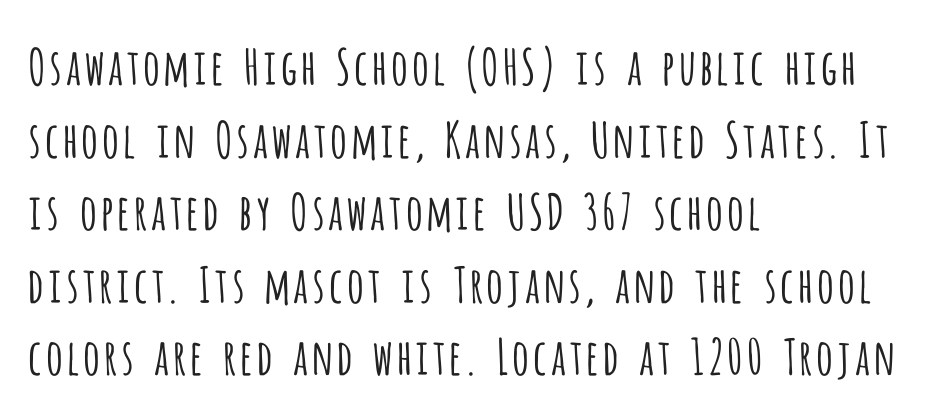
This reads as an unemphasized weight, regular at the heaviest. There is no visible air inserted between adjacent glyphs. A typesetter would label this face a sans. The lines are quadded left. Proportional: the letters do not fall into vertical columns. It's the straight-up-and-down kind of type.
